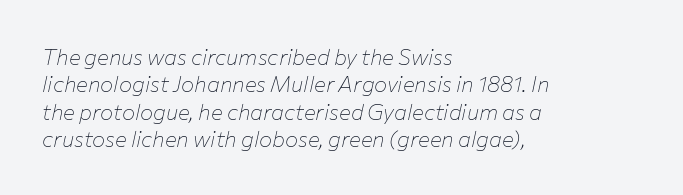
Honestly, the letter spacing is just normal — you wouldn't notice it. Caption: multi-line text, flush left, ragged right. Nobody drew a line under any word here. Successive baselines arrive at the customary interval.
